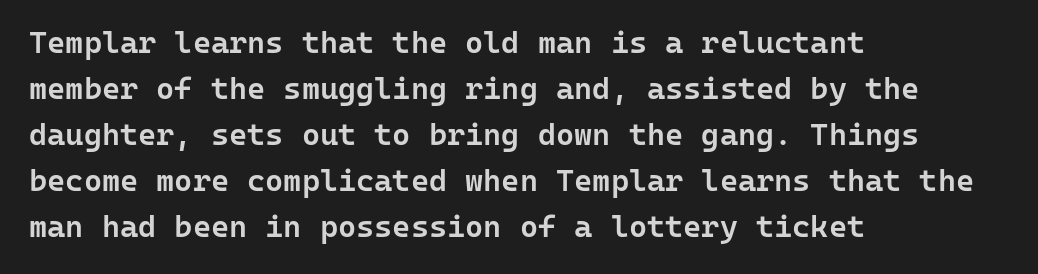
{"serif": "no", "italic": "no", "bold": "semi", "weight": "semibold", "width": "normal", "stroke_contrast": "low", "x_height": "medium", "monospaced": "yes", "underline": "no", "align": "left", "line_spacing": "normal", "line_spacing_ratio": 1.48, "letter_spacing": "normal", "letter_spacing_em": 0.0, "glyph_px": 31}
